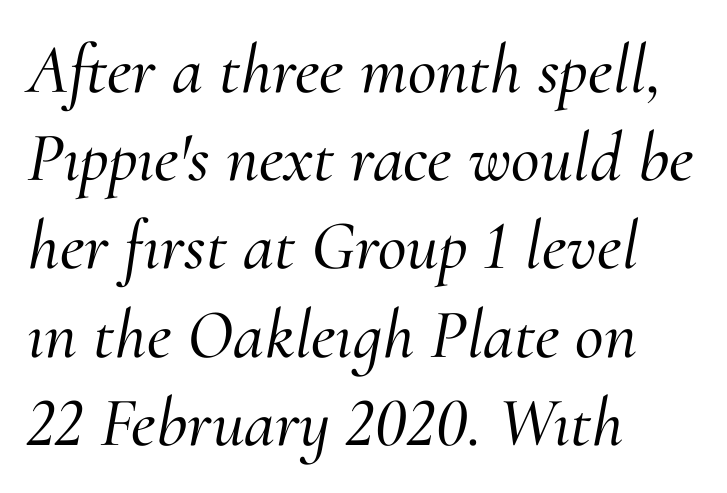
Honestly, there is no underline to notice here at all. The rendering uses natural spacing where letterforms have individual widths. Yep, those are serifs on the letters. Leading: standard. Emphasis-style slanted type is in use. Each word holds together tightly as a unit, with standard inter-letter gaps.
